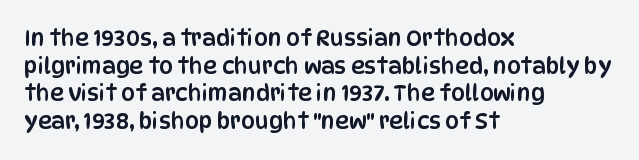
Q: Is the text italic (slanted)? A: No, it is upright.
Q: Is the text underlined? A: No.
Q: How is the paragraph aligned? A: Left-aligned.
Q: Is the spacing between letters normal or unusually wide? A: Normal.
Q: Is the spacing between lines tight, normal or loose? A: Normal.
